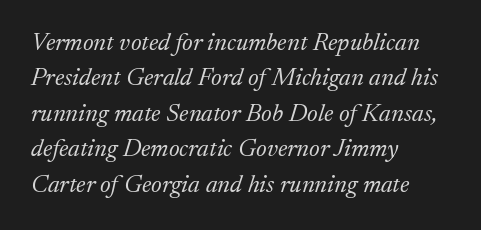
The image shows 25 px text type, italic (leaning right); set left-aligned, normal line spacing (1.42x), normal letter spacing, not underlined.
